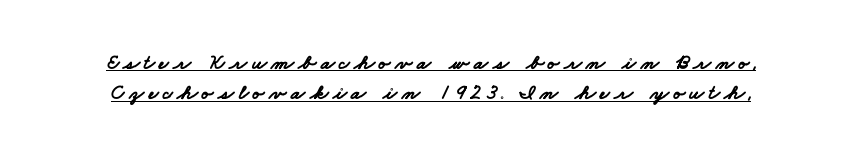
Look at the tracking — it's clearly loosened, letters drifting apart. The letters are bold, with thick, heavy strokes. Evenly set lines give the paragraph a standard silhouette. This sample carries an underscore along the baseline area.
